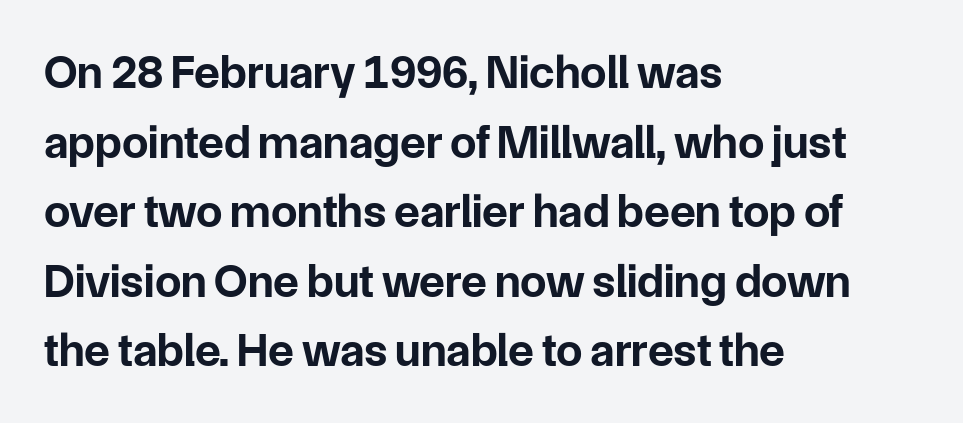
{"serif": "no", "italic": "no", "bold": "yes", "weight": "bold", "width": "normal", "stroke_contrast": "low", "x_height": "medium", "monospaced": "no", "underline": "no", "align": "left", "line_spacing": "normal", "line_spacing_ratio": 1.48, "letter_spacing": "normal", "letter_spacing_em": 0.0, "glyph_px": 47}
